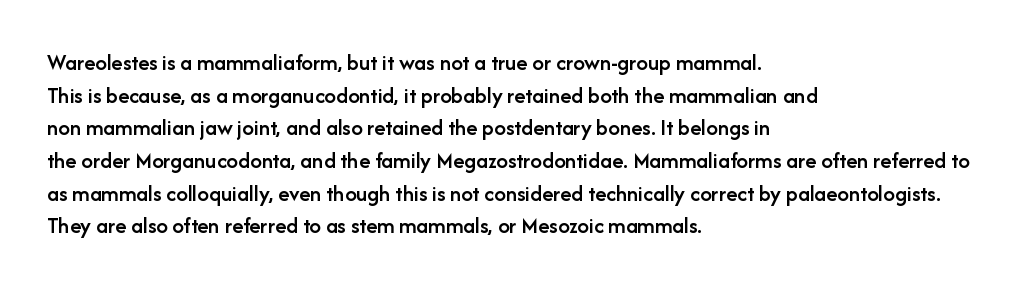
The image shows 23 px text type, upright; set left-aligned, normal line spacing (1.42x), normal letter spacing, not underlined.
